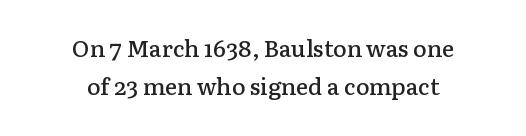
The image shows 23 px text type, upright; set centered, normal line spacing (1.65x), normal letter spacing, not underlined.
